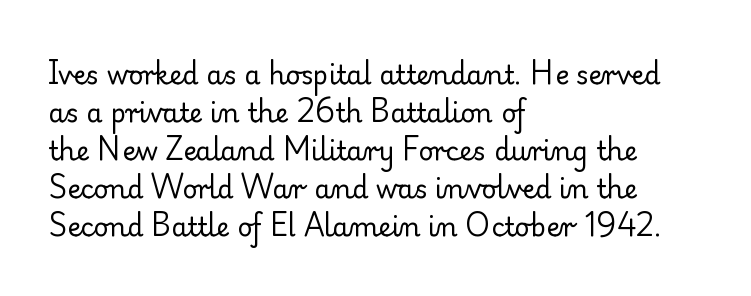
The image shows 26 px text type, upright; set left-aligned, normal line spacing (1.46x), normal letter spacing, not underlined.
